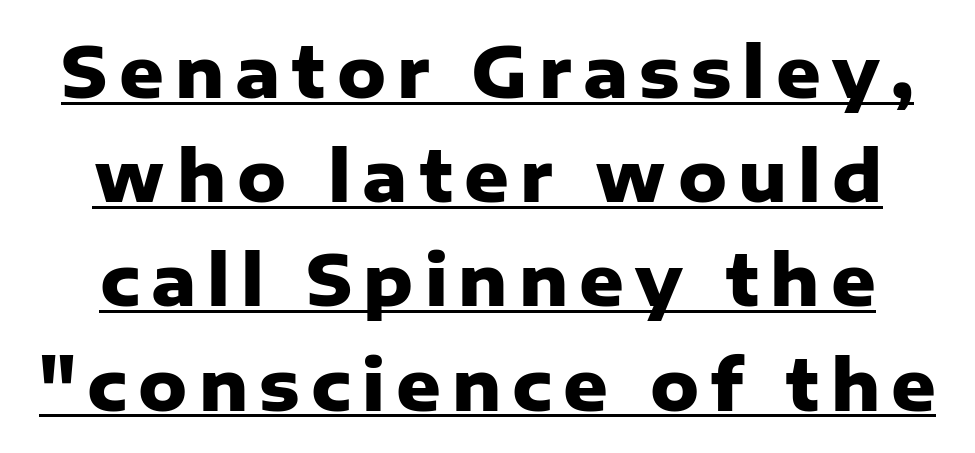
{"serif": "no", "italic": "no", "bold": "yes", "weight": "heavy", "width": "normal", "stroke_contrast": "low", "x_height": "medium", "monospaced": "no", "underline": "yes", "line_spacing": "normal", "line_spacing_ratio": 1.51, "glyph_px": 69}
